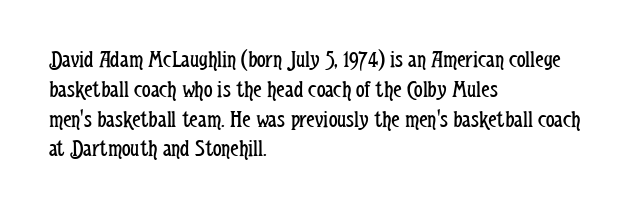
Q: Is the text bold? A: No.
Q: Is the text italic (slanted)? A: No, it is upright.
Q: Is the text underlined? A: No.
Q: How is the paragraph aligned? A: Left-aligned.
Q: Is the spacing between letters normal or unusually wide? A: Normal.
